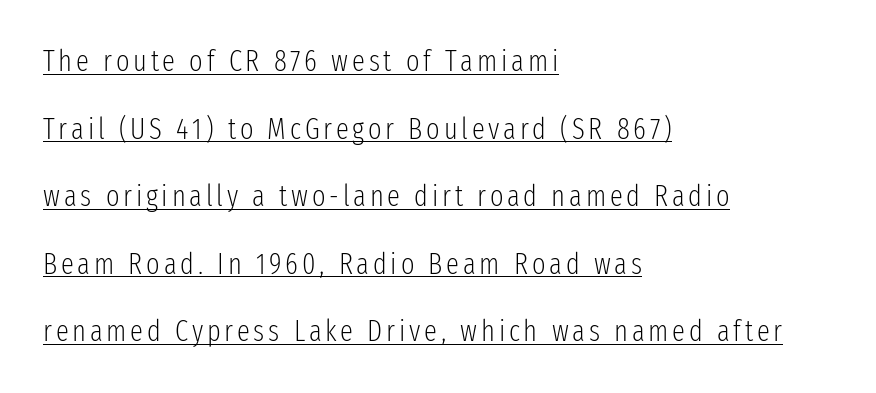
The image shows 29 px light, condensed sans-serif type, upright; set left-aligned, loose line spacing (2.33x), underlined; low stroke contrast and a medium x-height.
